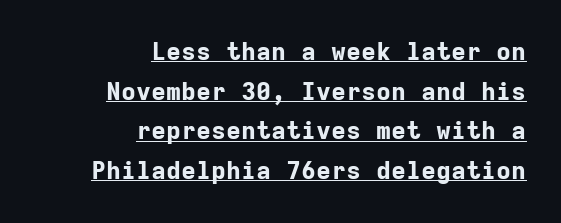
You can see a thin bar hugging the bottom of the glyphs. What stands out about the letter spacing? Nothing — it is the standard amount. Baseline-to-baseline distance is the conventional proportion of letter height. The characters look thick and weighty, a clear bold. The specimen reads as upright at a glance. These lines are set flush right with a ragged left edge.
